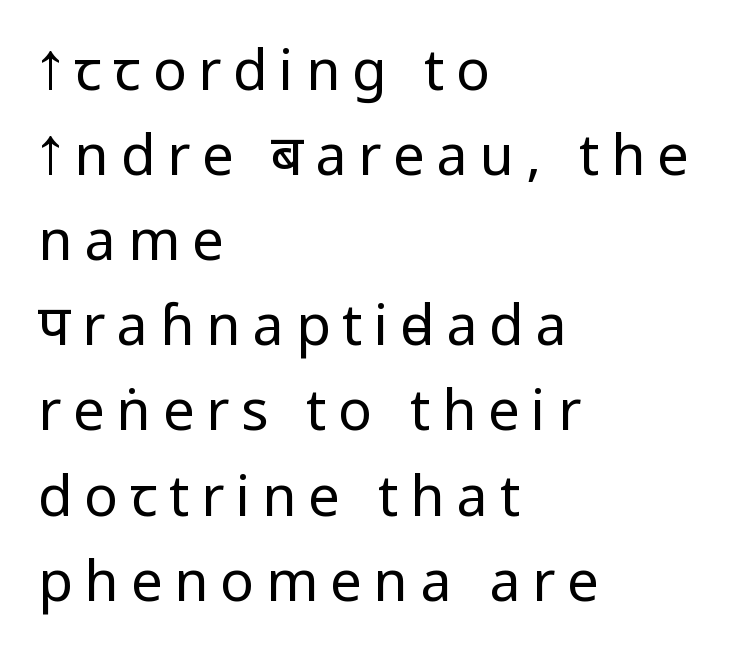
This sample keeps an unexceptional amount of space between lines. This sample uses an upright cut, with every glyph sitting square on the baseline. Each stroke keeps to a modest, everyday thickness or less. The strip under each line holds only bare page.
